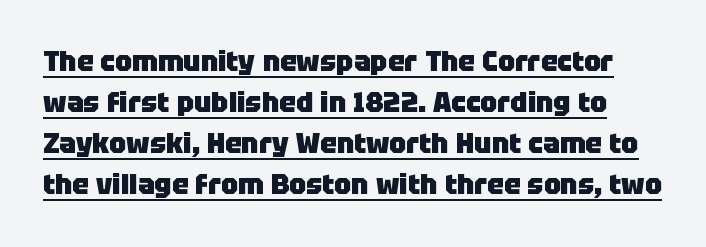
Q: Is the text bold? A: Yes.
Q: Is the text italic (slanted)? A: No, it is upright.
Q: Is the typeface a serif or a sans-serif typeface? A: Sans-serif.
Q: Is the text underlined? A: Yes.
Q: Is the spacing between letters normal or unusually wide? A: Normal.
Q: Is the spacing between lines tight, normal or loose? A: Normal.
Q: Width (condensed, normal, or wide)? A: Normal.
Q: Stroke contrast? A: Low.
Q: x-height? A: Large.
Q: Monospaced? A: No.
